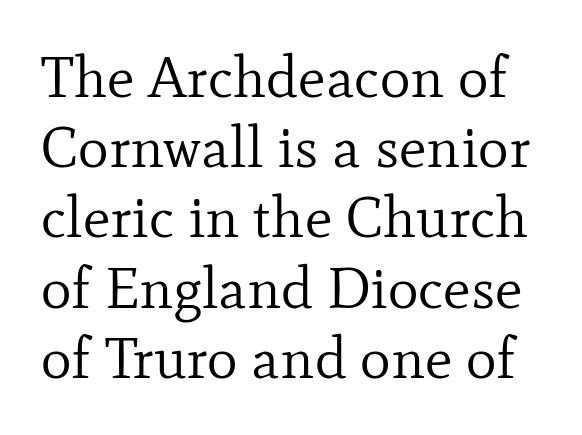
The image shows 58 px regular-weight serif type, upright; set line spacing 1.21x, normal letter spacing, not underlined; low stroke contrast and a small x-height.
